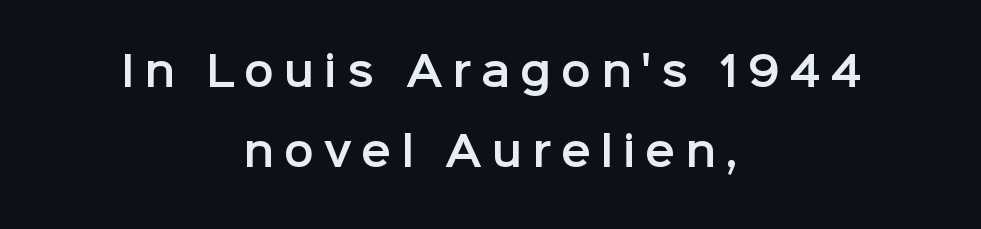
Q: Is the text italic (slanted)? A: No, it is upright.
Q: Is the typeface a serif or a sans-serif typeface? A: Sans-serif.
Q: Is the text underlined? A: No.
Q: How is the paragraph aligned? A: Centered.
Q: Is the spacing between letters normal or unusually wide? A: Unusually wide.
Q: Is the spacing between lines tight, normal or loose? A: Loose.
Q: Width (condensed, normal, or wide)? A: Normal.
Q: Stroke contrast? A: Low.
Q: x-height? A: Medium.
Q: Monospaced? A: No.
